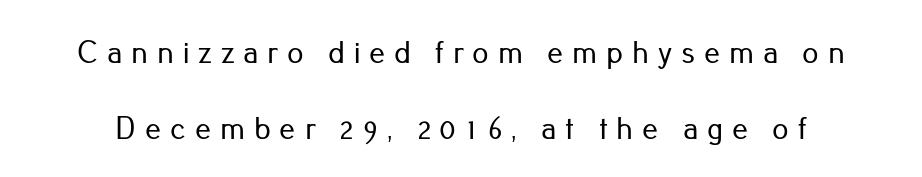
{"serif": "no", "italic": "no", "width": "normal", "stroke_contrast": "low", "x_height": "small", "monospaced": "no", "underline": "no", "line_spacing": "loose", "line_spacing_ratio": 2.37, "letter_spacing": "wide", "letter_spacing_em": 0.28, "glyph_px": 32}
